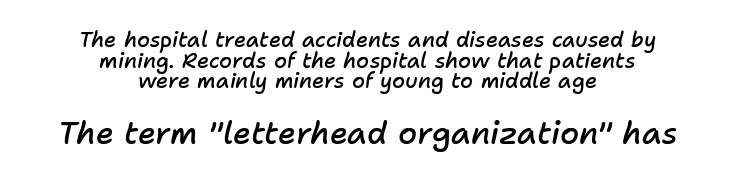
Q: Is the text bold? A: Semi-bold.
Q: Is the text italic (slanted)? A: Yes, it leans right by about 11 degrees.
Q: Is the text underlined? A: No.
Q: How is the paragraph aligned? A: Centered.
Q: Is the spacing between letters normal or unusually wide? A: Normal.
Q: Is the spacing between lines tight, normal or loose? A: Tight.
Q: Which block of text is set in a larger size, the first (top) or the second (bottom)? A: The second (bottom) one.
Q: Width (condensed, normal, or wide)? A: Normal.
Q: Stroke contrast? A: Low.
Q: x-height? A: Medium.
Q: Monospaced? A: No.
